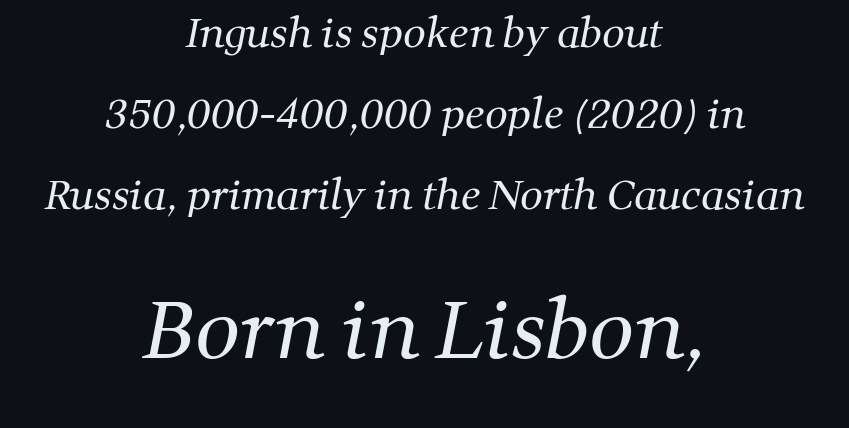
Check the space under the baseline: it is left empty. Classification — serif. Visually the block forms a symmetrical silhouette, jagged on both flanks. Leading is clearly above the norm, producing a sparse column. Note: smaller setting up top, larger setting below.
